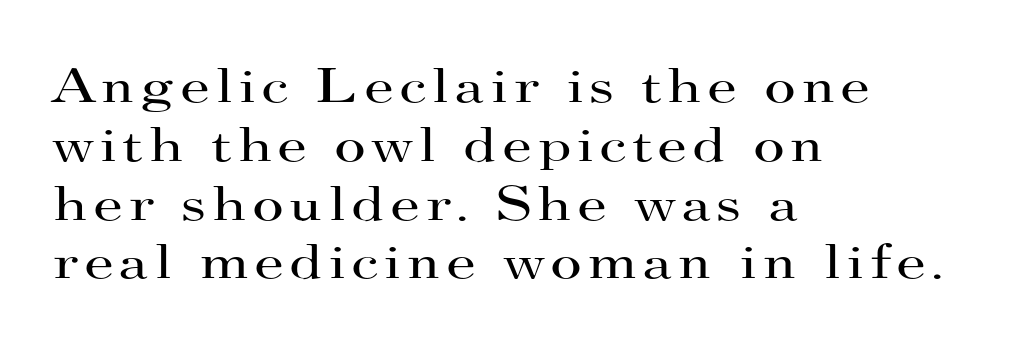
A typesetter would call this proportional, since set widths differ per character. This sample uses an upright cut, with every glyph sitting square on the baseline. Bold? No — there's no thickening of the strokes. Honestly, there is no underline to notice here at all. The paragraph shown leans on its left margin. To sum up the face: it has serifs.
